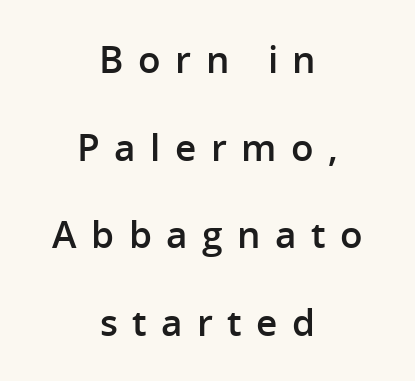
{"serif": "no", "italic": "no", "bold": "semi", "weight": "semibold", "width": "normal", "stroke_contrast": "low", "x_height": "medium", "monospaced": "no", "underline": "no", "align": "center", "line_spacing": "loose", "line_spacing_ratio": 2.37, "letter_spacing": "wide", "letter_spacing_em": 0.39, "glyph_px": 37}
